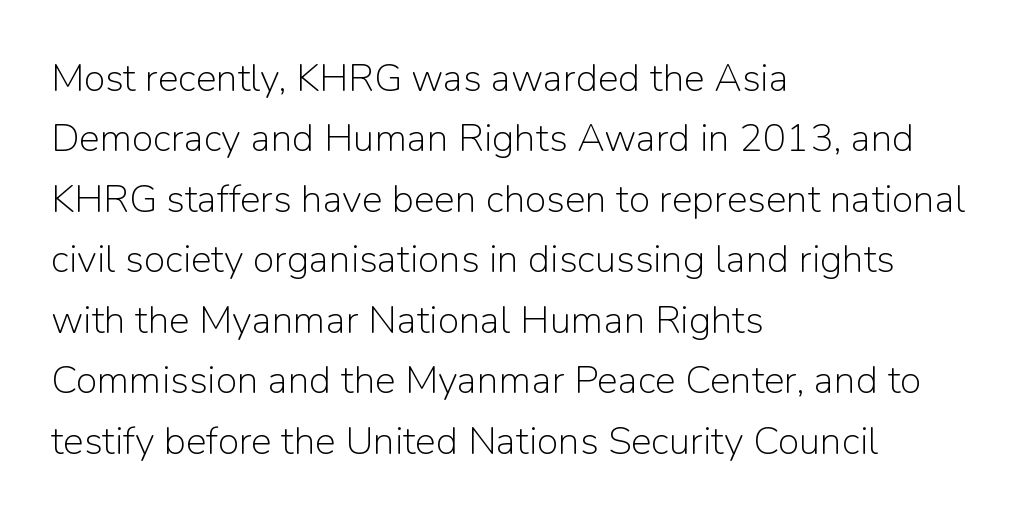
Q: Is the text bold? A: No.
Q: Is the text italic (slanted)? A: No, it is upright.
Q: Is the typeface a serif or a sans-serif typeface? A: Sans-serif.
Q: Is the text underlined? A: No.
Q: How is the paragraph aligned? A: Left-aligned.
Q: Is the spacing between letters normal or unusually wide? A: Normal.
Q: Is the spacing between lines tight, normal or loose? A: Normal.
Q: Width (condensed, normal, or wide)? A: Normal.
Q: Stroke contrast? A: Low.
Q: x-height? A: Medium.
Q: Monospaced? A: No.
